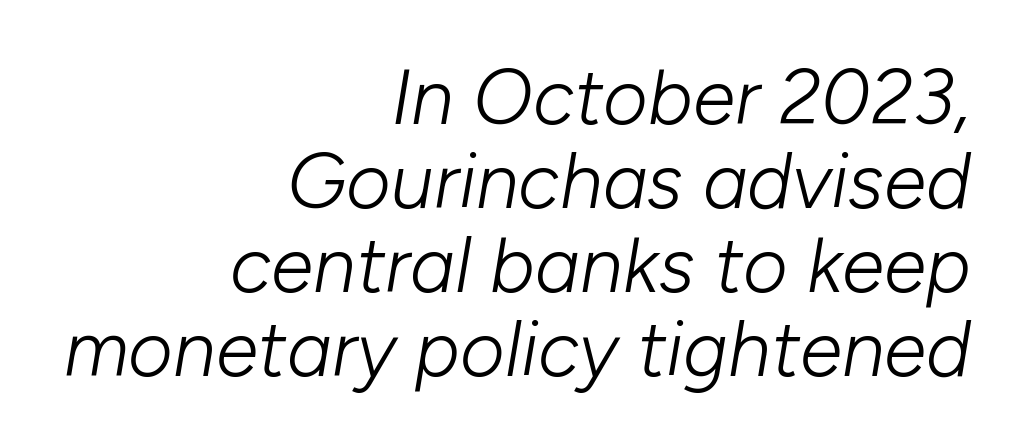
The image shows 77 px light type, italic (leaning right); set right-aligned, tight line spacing (1.09x), normal letter spacing, not underlined; low stroke contrast and a medium x-height.
